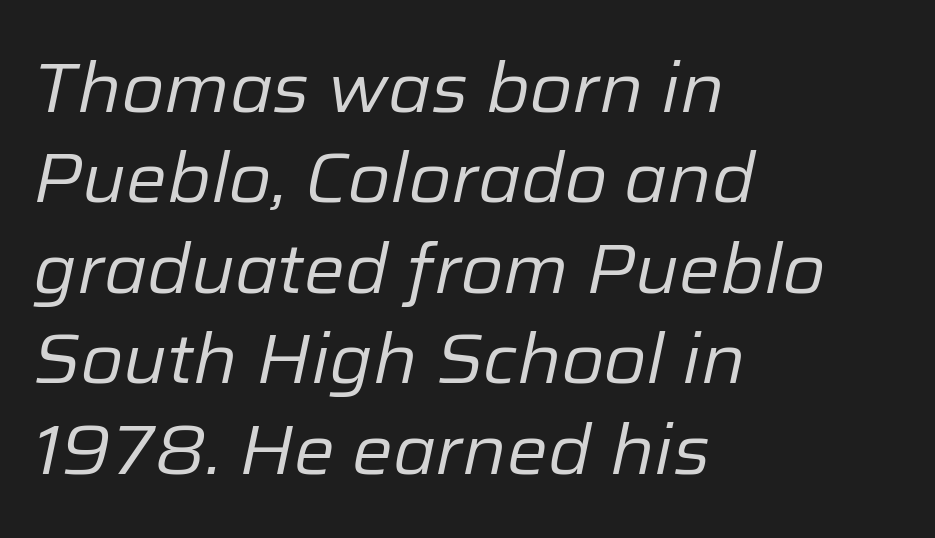
{"italic": "yes", "lean": "right", "slant_degrees": 12, "bold": "no", "weight": "regular", "width": "normal", "stroke_contrast": "low", "x_height": "medium", "monospaced": "no", "underline": "no", "align": "left", "line_spacing": "normal", "line_spacing_ratio": 1.31, "letter_spacing": "normal", "letter_spacing_em": 0.0, "glyph_px": 69}
